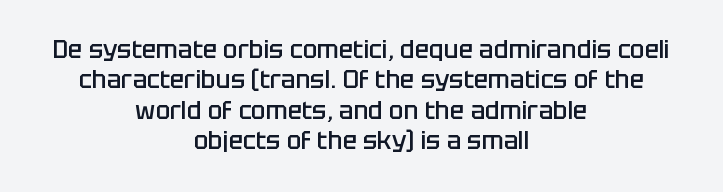
{"italic": "no", "bold": "semi", "underline": "no", "align": "center", "line_spacing": "normal", "line_spacing_ratio": 1.27, "letter_spacing": "normal", "letter_spacing_em": 0.0, "glyph_px": 24}
